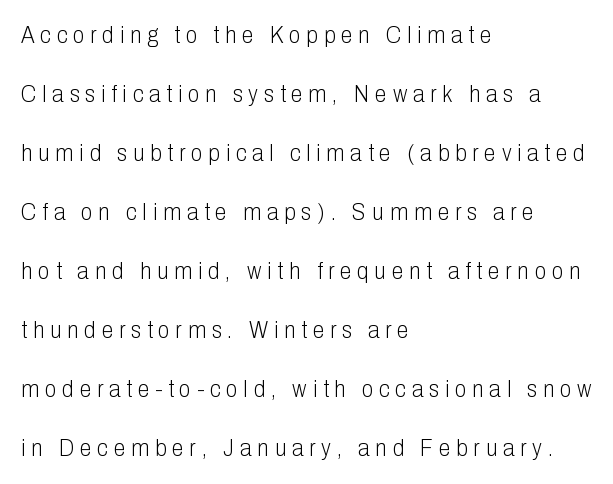
Q: Is the text bold? A: No.
Q: Is the text italic (slanted)? A: No, it is upright.
Q: Is the text underlined? A: No.
Q: How is the paragraph aligned? A: Left-aligned.
Q: Is the spacing between letters normal or unusually wide? A: Unusually wide.
Q: Is the spacing between lines tight, normal or loose? A: Loose.
